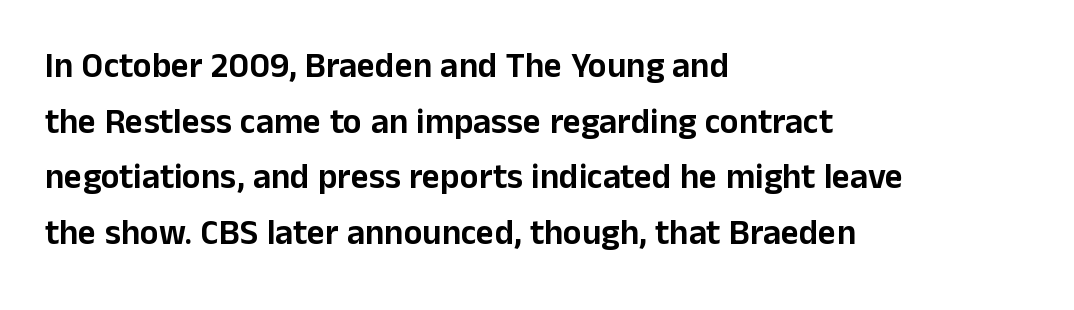
The image shows 35 px sans-serif type, upright; set left-aligned, normal line spacing (1.59x), normal letter spacing, not underlined; low stroke contrast and a medium x-height.
